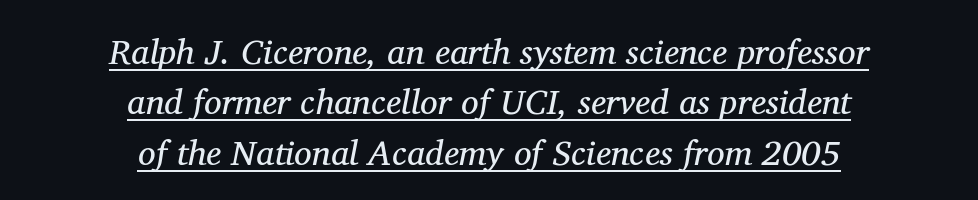
Q: Is the text bold? A: No.
Q: Is the text italic (slanted)? A: Yes, it leans right by about 11 degrees.
Q: Is the typeface a serif or a sans-serif typeface? A: Serif.
Q: Is the text underlined? A: Yes.
Q: How is the paragraph aligned? A: Centered.
Q: Is the spacing between letters normal or unusually wide? A: Normal.
Q: Is the spacing between lines tight, normal or loose? A: Normal.
Q: Width (condensed, normal, or wide)? A: Normal.
Q: Stroke contrast? A: Medium.
Q: x-height? A: Medium.
Q: Monospaced? A: No.
